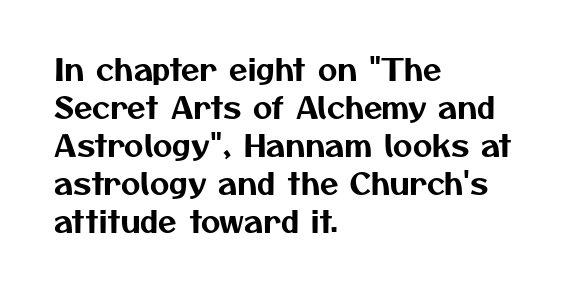
You could not count columns in this text — the font is proportionally spaced. Descenders hang freely into open space. All the whitespace from short lines collects on the right. Whoever set this chose a conventional vertical rhythm. The letterforms sit shoulder to shoulder at normal distance.
